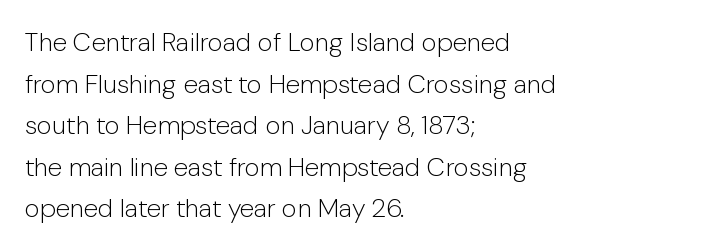
{"italic": "no", "bold": "no", "underline": "no", "align": "left", "line_spacing": "normal", "line_spacing_ratio": 1.6, "letter_spacing": "normal", "letter_spacing_em": 0.0, "glyph_px": 26}
